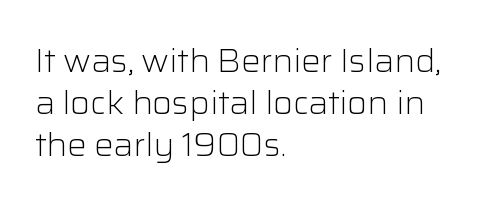
Q: Is the text bold? A: No.
Q: Is the text italic (slanted)? A: No, it is upright.
Q: Is the typeface a serif or a sans-serif typeface? A: Sans-serif.
Q: Is the text underlined? A: No.
Q: How is the paragraph aligned? A: Left-aligned.
Q: Is the spacing between letters normal or unusually wide? A: Normal.
Q: Is the spacing between lines tight, normal or loose? A: Normal.
Q: Width (condensed, normal, or wide)? A: Normal.
Q: Stroke contrast? A: Low.
Q: x-height? A: Medium.
Q: Monospaced? A: No.
